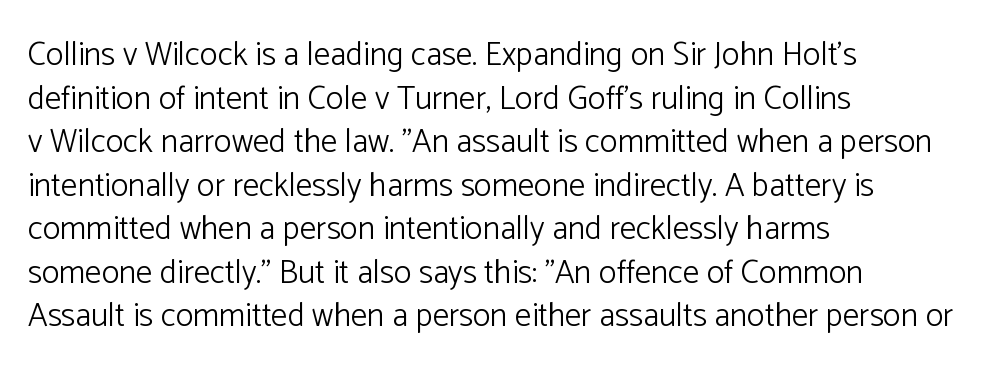
{"serif": "no", "italic": "no", "bold": "no", "weight": "light", "width": "normal", "stroke_contrast": "low", "x_height": "medium", "monospaced": "no", "underline": "no", "align": "left", "line_spacing": "normal", "line_spacing_ratio": 1.32, "letter_spacing": "normal", "letter_spacing_em": 0.0, "glyph_px": 33}
